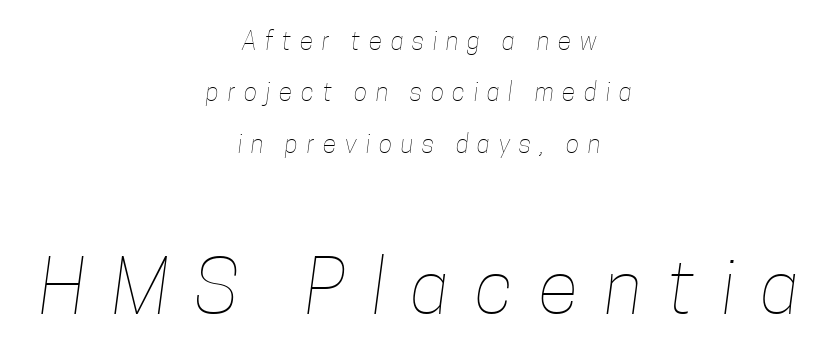
Q: Is the text bold? A: No.
Q: Is the text underlined? A: No.
Q: How is the paragraph aligned? A: Centered.
Q: Is the spacing between letters normal or unusually wide? A: Unusually wide.
Q: Is the spacing between lines tight, normal or loose? A: Loose.
Q: Which block of text is set in a larger size, the first (top) or the second (bottom)? A: The second (bottom) one.
Q: Width (condensed, normal, or wide)? A: Condensed.
Q: Stroke contrast? A: Low.
Q: x-height? A: Medium.
Q: Monospaced? A: No.
